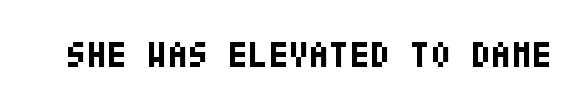
{"serif": "no", "italic": "no", "bold": "yes", "weight": "bold", "width": "condensed", "stroke_contrast": "low", "x_height": "large", "underline": "no", "letter_spacing": "normal", "letter_spacing_em": 0.0, "glyph_px": 37}
